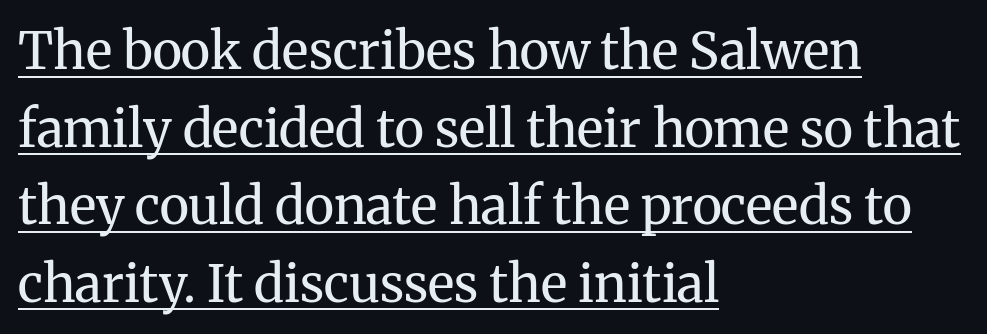
Q: Is the text bold? A: No.
Q: Is the text italic (slanted)? A: No, it is upright.
Q: Is the typeface a serif or a sans-serif typeface? A: Serif.
Q: Is the text underlined? A: Yes.
Q: How is the paragraph aligned? A: Left-aligned.
Q: Is the spacing between letters normal or unusually wide? A: Normal.
Q: Is the spacing between lines tight, normal or loose? A: Normal.
Q: Width (condensed, normal, or wide)? A: Normal.
Q: Stroke contrast? A: Medium.
Q: x-height? A: Medium.
Q: Monospaced? A: No.
